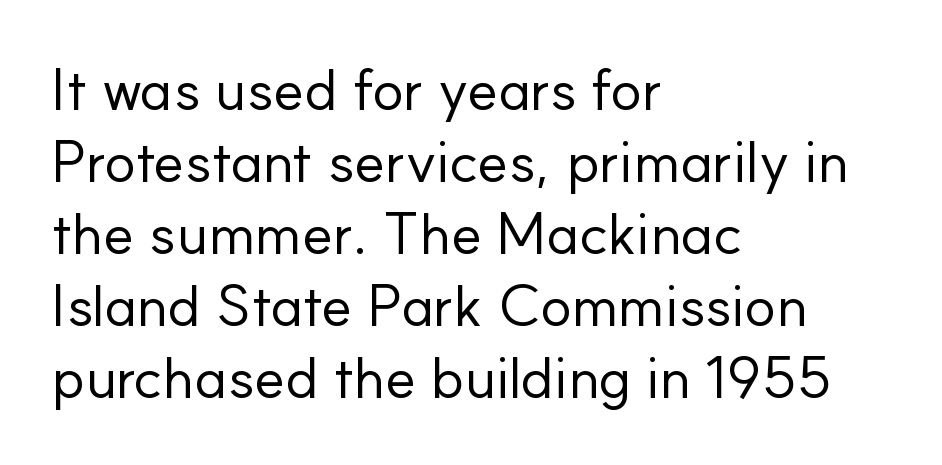
Standard letterfit; no display-style spreading of the glyphs. Is there any slant? The stems are plumb. Does the type have serifs? No, each stem ends abruptly. This is not heavy type; no bold has been used. Note the varied advance widths — an 'i' is clearly narrower than an 'm'.
